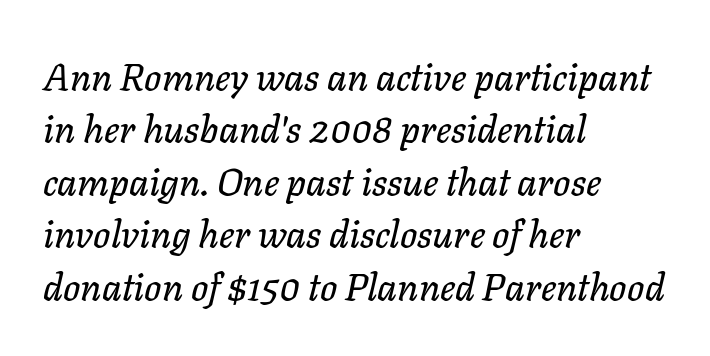
Q: Is the text italic (slanted)? A: Yes, it leans right by about 11 degrees.
Q: Is the text underlined? A: No.
Q: How is the paragraph aligned? A: Left-aligned.
Q: Is the spacing between letters normal or unusually wide? A: Normal.
Q: Is the spacing between lines tight, normal or loose? A: Normal.
Q: Width (condensed, normal, or wide)? A: Normal.
Q: Stroke contrast? A: Low.
Q: x-height? A: Medium.
Q: Monospaced? A: No.
